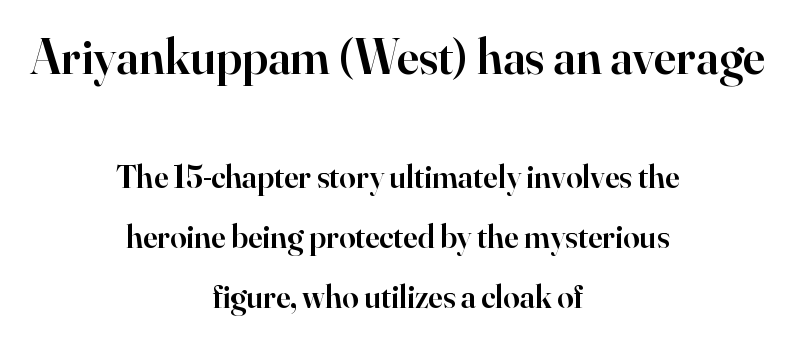
{"serif": "yes", "italic": "no", "bold": "semi", "weight": "semibold", "width": "normal", "stroke_contrast": "high", "x_height": "small", "monospaced": "no", "underline": "no", "align": "center", "line_spacing_ratio": 1.81, "letter_spacing": "normal", "letter_spacing_em": 0.0, "larger_block": "first", "size_ratio": 1.52, "glyph_px": 50}
